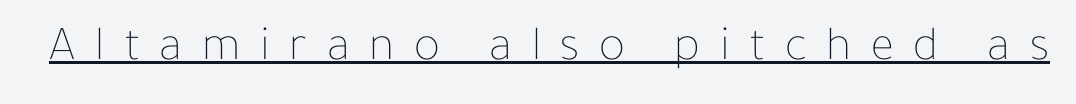
The image shows 49 px thin type, upright; set unusually wide letter spacing (+0.4 em), underlined; low stroke contrast and a medium x-height.
